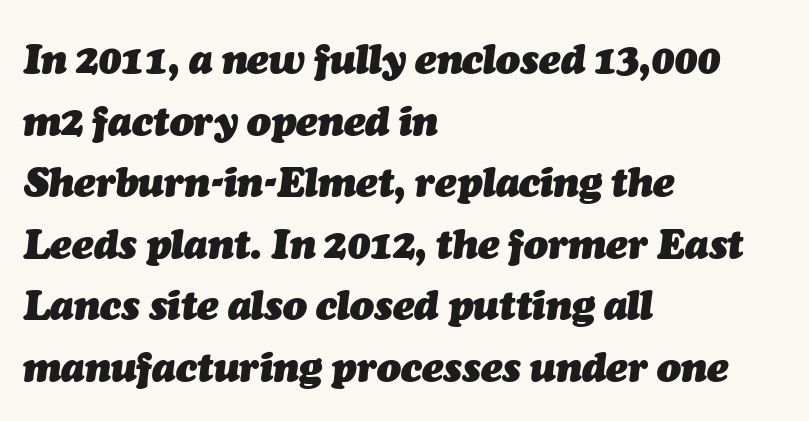
Q: Is the text bold? A: Yes.
Q: Is the text italic (slanted)? A: Yes, it leans right by about 7 degrees.
Q: Is the text underlined? A: No.
Q: How is the paragraph aligned? A: Left-aligned.
Q: Is the spacing between letters normal or unusually wide? A: Normal.
Q: Is the spacing between lines tight, normal or loose? A: Normal.
Q: Width (condensed, normal, or wide)? A: Normal.
Q: Stroke contrast? A: Medium.
Q: x-height? A: Medium.
Q: Monospaced? A: No.
